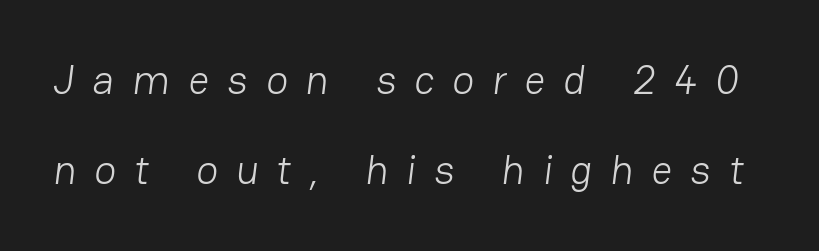
The image shows 41 px light sans-serif type; set loose line spacing (2.2x), unusually wide letter spacing (+0.44 em), not underlined; low stroke contrast and a medium x-height.
